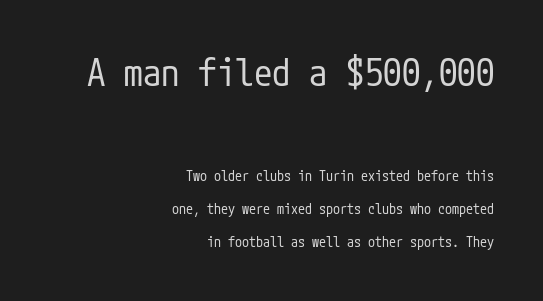
{"serif": "no", "italic": "no", "bold": "no", "weight": "regular", "width": "condensed", "stroke_contrast": "low", "x_height": "medium", "underline": "no", "align": "right", "line_spacing": "loose", "line_spacing_ratio": 2.38, "letter_spacing": "normal", "letter_spacing_em": 0.0, "larger_block": "first", "size_ratio": 2.64, "glyph_px": 37}
